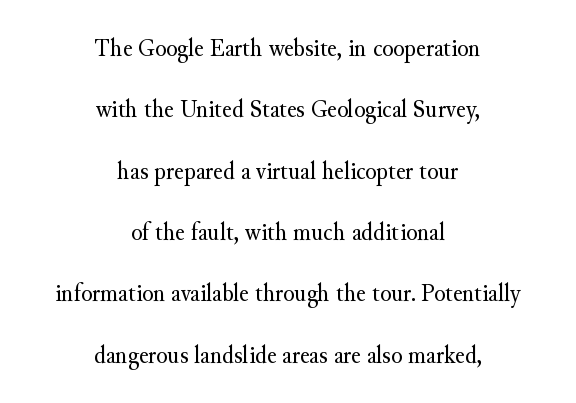
The image shows 26 px text type, upright; set centered, loose line spacing (2.36x), normal letter spacing, not underlined.
